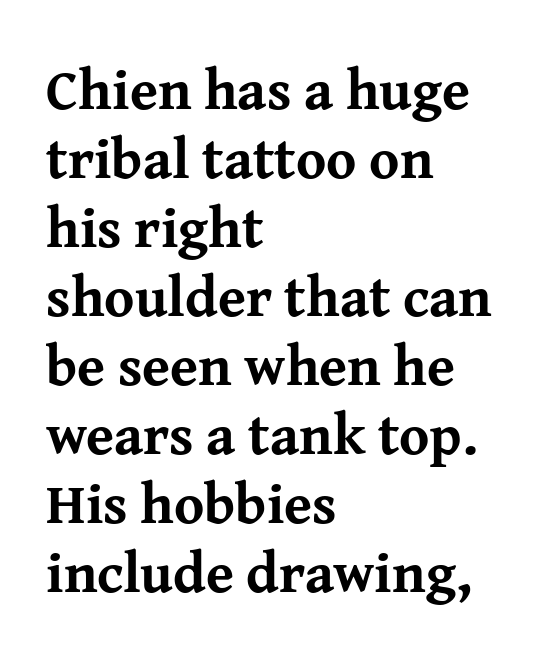
Q: Is the text bold? A: Yes.
Q: Is the text italic (slanted)? A: No, it is upright.
Q: Is the typeface a serif or a sans-serif typeface? A: Serif.
Q: Is the text underlined? A: No.
Q: How is the paragraph aligned? A: Left-aligned.
Q: Is the spacing between letters normal or unusually wide? A: Normal.
Q: Width (condensed, normal, or wide)? A: Normal.
Q: Stroke contrast? A: Medium.
Q: x-height? A: Medium.
Q: Monospaced? A: No.
